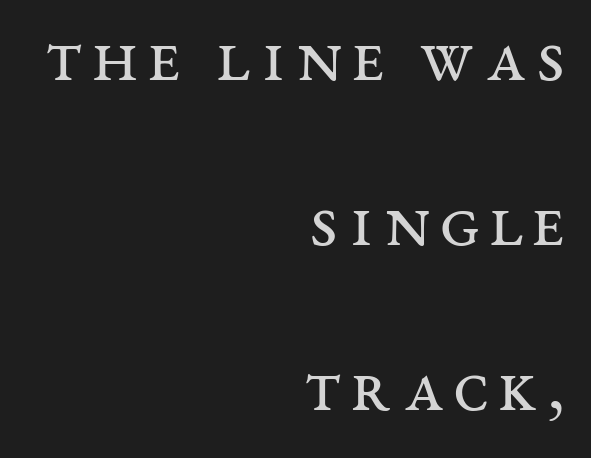
{"serif": "yes", "italic": "no", "bold": "no", "weight": "regular", "width": "wide", "stroke_contrast": "medium", "x_height": "large", "monospaced": "no", "underline": "no", "align": "right", "line_spacing": "loose", "line_spacing_ratio": 2.2, "glyph_px": 75}
